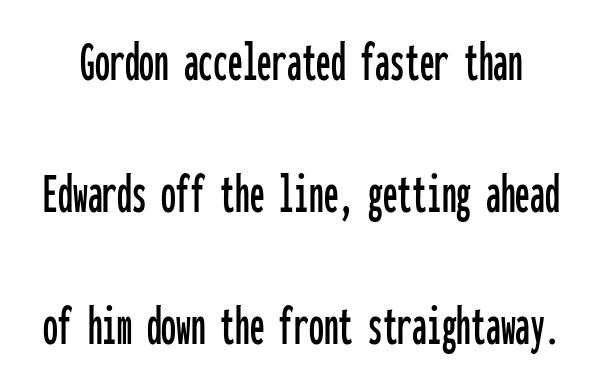
The image shows 59 px condensed sans-serif type, upright, monospaced; set loose line spacing (2.24x), normal letter spacing, not underlined; low stroke contrast and a medium x-height.
